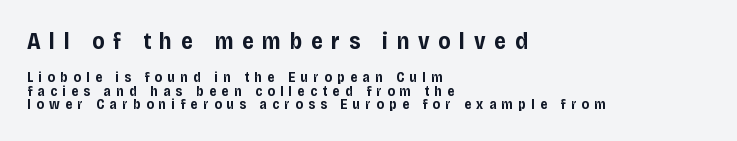
Honestly, there is no underline to notice here at all. Scale decreases going downward across the two blocks. Vertical spacing — tight. Posture: vertical.
